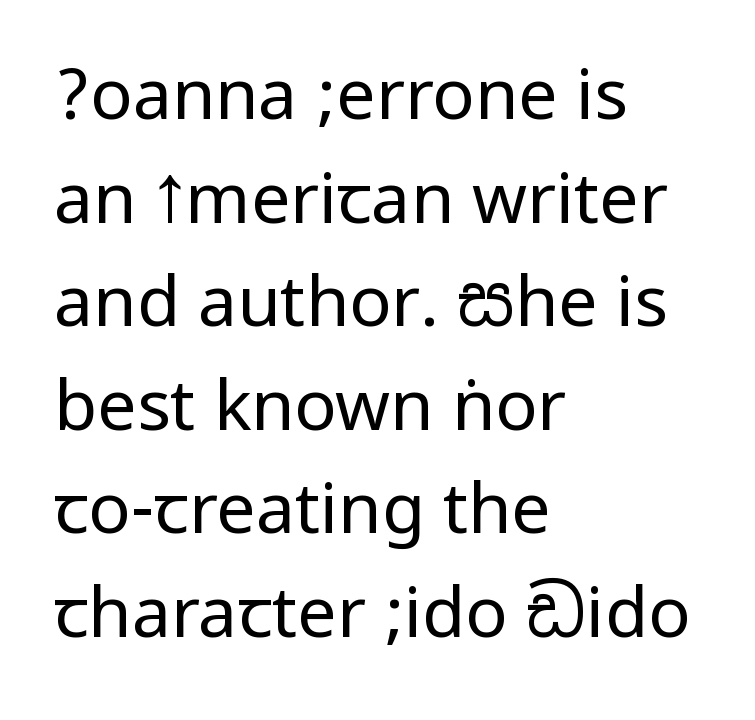
The image shows 70 px regular-weight, condensed sans-serif type, upright; set left-aligned, normal line spacing (1.48x), normal letter spacing, not underlined; low stroke contrast.
